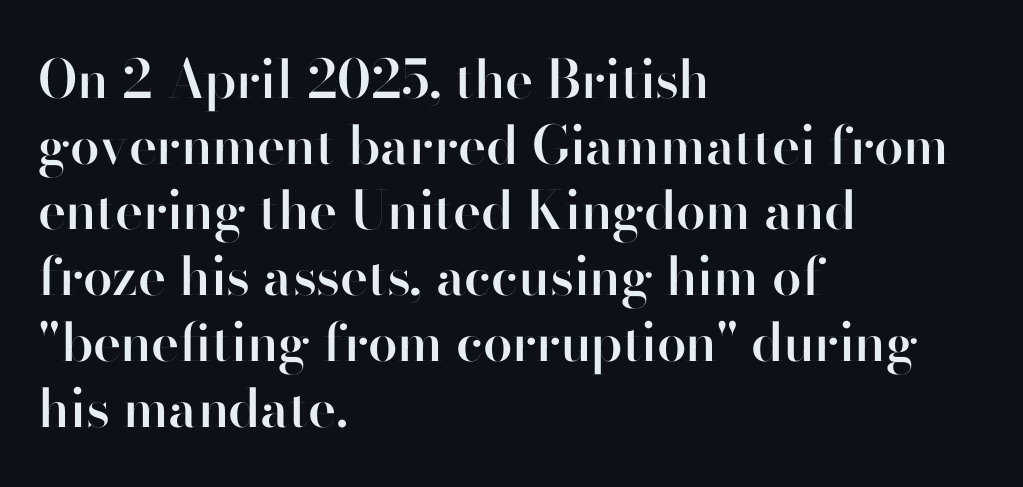
Are there feet on the stems? There aren't — it's a sans. Look at the tracking — it's just the regular setting, nothing added. Bare-footed words on every line. A roman cut, with each character standing at attention. Each glyph is drawn with semibold strokes, heavier than normal yet not fully bold. The passage shown is typed in a proportional face where columns would drift.
